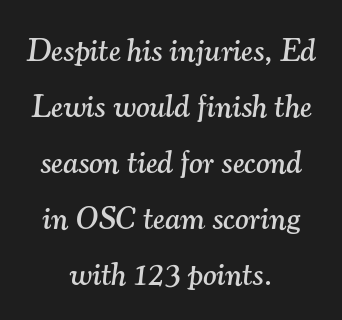
The image shows 32 px serif type, italic (leaning right); set centered, line spacing 1.75x, normal letter spacing, not underlined; medium stroke contrast and a small x-height.
